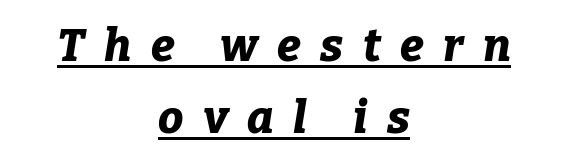
{"italic": "yes", "lean": "right", "slant_degrees": 9, "bold": "yes", "weight": "bold", "width": "normal", "stroke_contrast": "low", "x_height": "medium", "monospaced": "no", "underline": "yes", "align": "center", "line_spacing": "normal", "line_spacing_ratio": 1.6, "letter_spacing": "wide", "letter_spacing_em": 0.43, "glyph_px": 45}
